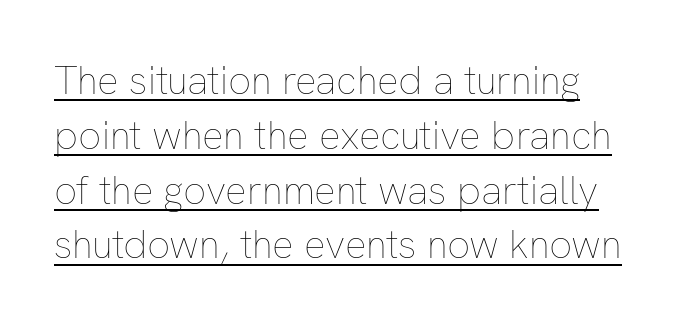
Counters stay open thanks to moderate or lighter strokes. Notice how a bar underscores the lettering throughout. Is there any slant? The stems are plumb. The designer left line spacing at the default.
